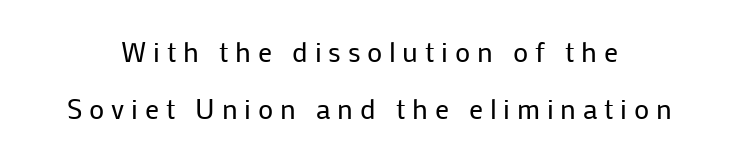
{"serif": "no", "italic": "no", "bold": "no", "weight": "regular", "width": "normal", "stroke_contrast": "low", "x_height": "medium", "monospaced": "no", "underline": "no", "align": "center", "line_spacing": "loose", "line_spacing_ratio": 2.02, "letter_spacing": "wide", "letter_spacing_em": 0.24, "glyph_px": 28}
